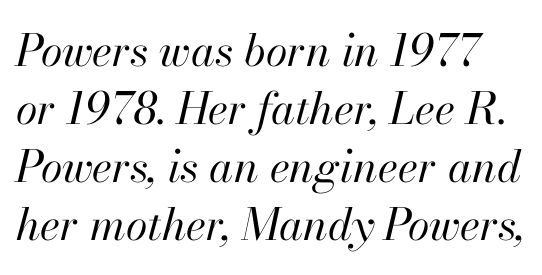
Q: Is the text bold? A: No.
Q: Is the text italic (slanted)? A: Yes, it leans right by about 13 degrees.
Q: Is the text underlined? A: No.
Q: Is the spacing between letters normal or unusually wide? A: Normal.
Q: Is the spacing between lines tight, normal or loose? A: Normal.
Q: Width (condensed, normal, or wide)? A: Normal.
Q: Stroke contrast? A: High.
Q: x-height? A: Small.
Q: Monospaced? A: No.
